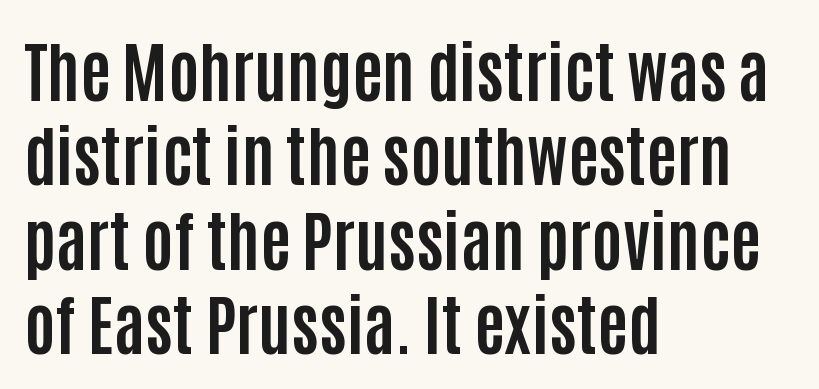
The image shows 66 px bold, condensed sans-serif type, upright; set left-aligned, normal line spacing (1.28x), normal letter spacing, not underlined; low stroke contrast and a large x-height.
